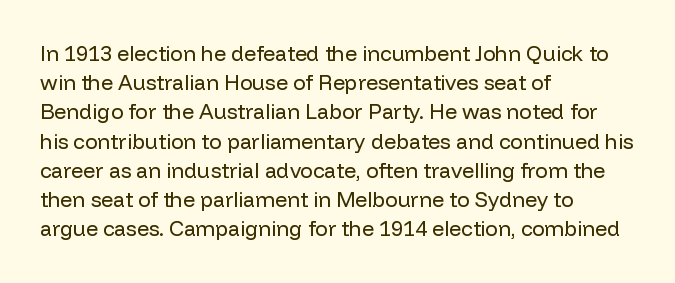
{"italic": "no", "bold": "no", "underline": "no", "align": "left", "line_spacing": "normal", "line_spacing_ratio": 1.39, "letter_spacing": "normal", "letter_spacing_em": 0.0, "glyph_px": 21}
